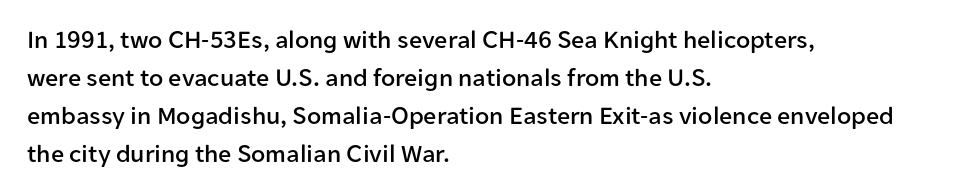
Vertical strokes here are truly vertical. Inter-character spacing is left at the font's built-in metrics. Beneath every word, the page is bare. The typesetter chose a ragged-right arrangement here. Quick note: interline space is typical.
